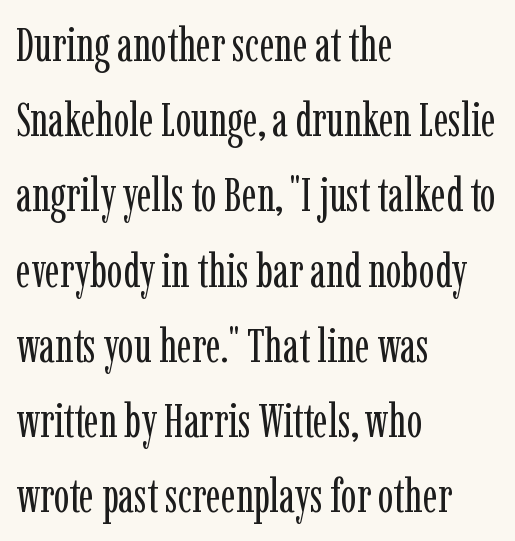
Just letters on the line, the space beneath them empty. This is not heavy type; no bold has been used. The rendering keeps characters at their native spacing. Ordinary non-slanted type is in use. Every row of glyphs begins at an identical x-position on the left.
